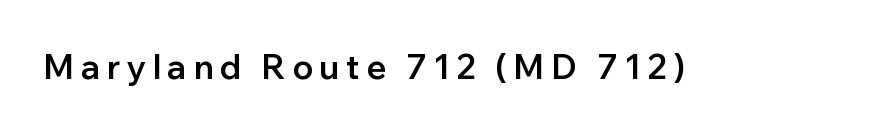
{"serif": "no", "italic": "no", "bold": "semi", "weight": "semibold", "width": "normal", "stroke_contrast": "low", "x_height": "medium", "monospaced": "no", "underline": "no", "glyph_px": 35}
